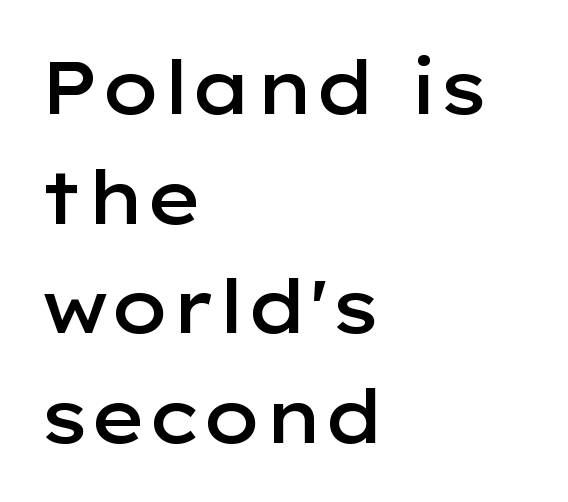
Q: Is the text bold? A: Semi-bold.
Q: Is the text italic (slanted)? A: No, it is upright.
Q: Is the typeface a serif or a sans-serif typeface? A: Sans-serif.
Q: Is the text underlined? A: No.
Q: How is the paragraph aligned? A: Left-aligned.
Q: Is the spacing between letters normal or unusually wide? A: Normal.
Q: Is the spacing between lines tight, normal or loose? A: Normal.
Q: Width (condensed, normal, or wide)? A: Wide.
Q: Stroke contrast? A: Low.
Q: x-height? A: Medium.
Q: Monospaced? A: No.
